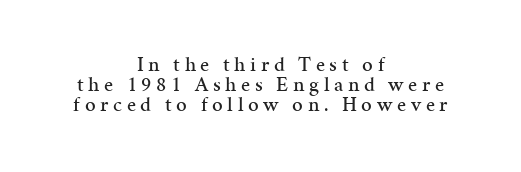
{"italic": "no", "underline": "no", "align": "center", "line_spacing": "tight", "line_spacing_ratio": 0.95, "letter_spacing": "wide", "letter_spacing_em": 0.22, "glyph_px": 21}
